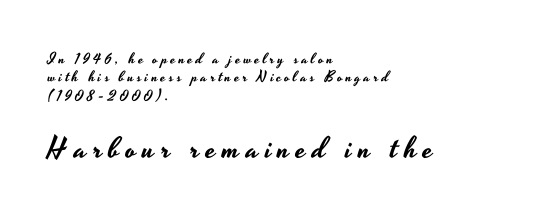
The gaps between neighbouring characters are conspicuously large. In CSS terms this would be text-align: left. Note: no serifs on the glyphs. Here the second block reads like a headline and the first like body copy.
